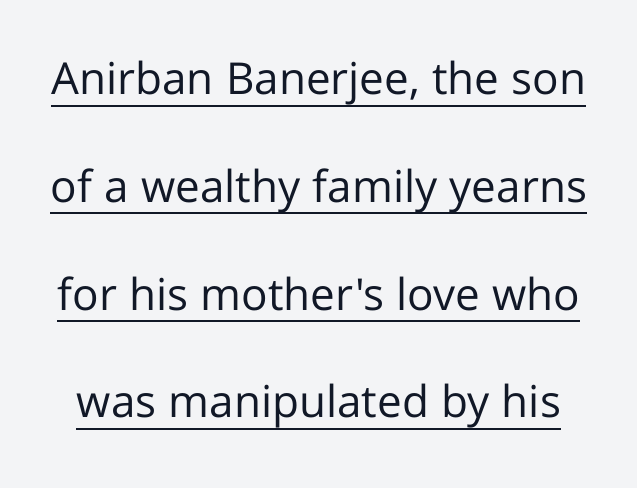
Classification — sans serif. If you drew a line through each stem, it would be perfectly vertical. The characters are drawn with everyday or finer stroke widths. A rule runs beneath these lines of type. This block would shrink considerably if given ordinary leading; it's expanded now.
